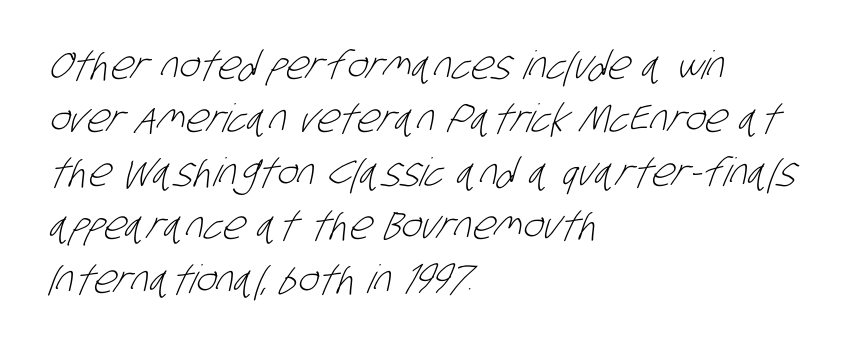
The image shows 39 px light, condensed sans-serif type; set left-aligned, normal line spacing (1.37x), normal letter spacing, not underlined; low stroke contrast and a large x-height.
